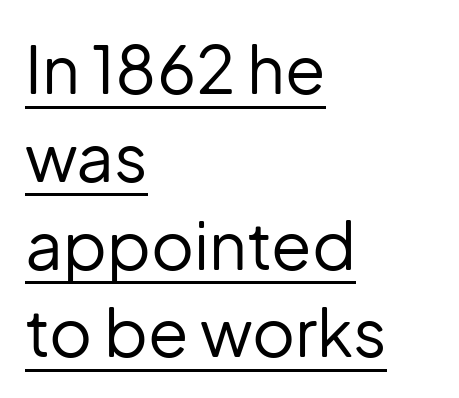
Q: Is the text bold? A: No.
Q: Is the text italic (slanted)? A: No, it is upright.
Q: Is the typeface a serif or a sans-serif typeface? A: Sans-serif.
Q: Is the text underlined? A: Yes.
Q: How is the paragraph aligned? A: Left-aligned.
Q: Is the spacing between letters normal or unusually wide? A: Normal.
Q: Is the spacing between lines tight, normal or loose? A: Normal.
Q: Width (condensed, normal, or wide)? A: Normal.
Q: Stroke contrast? A: Low.
Q: x-height? A: Medium.
Q: Monospaced? A: No.
